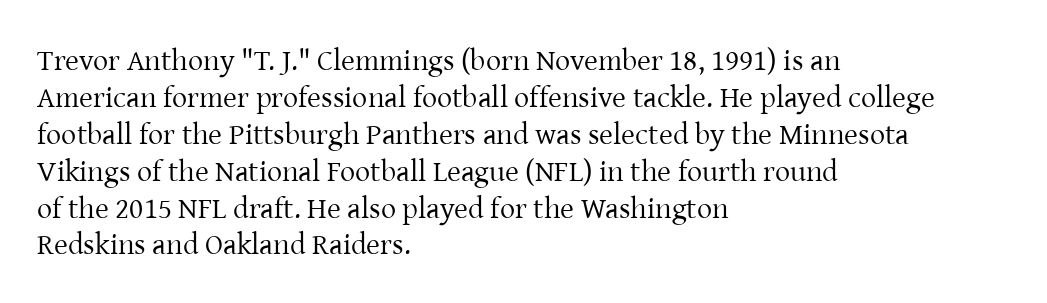
Q: Is the text bold? A: No.
Q: Is the text italic (slanted)? A: No, it is upright.
Q: Is the typeface a serif or a sans-serif typeface? A: Serif.
Q: Is the text underlined? A: No.
Q: How is the paragraph aligned? A: Left-aligned.
Q: Is the spacing between letters normal or unusually wide? A: Normal.
Q: Width (condensed, normal, or wide)? A: Normal.
Q: Stroke contrast? A: Low.
Q: x-height? A: Medium.
Q: Monospaced? A: No.
